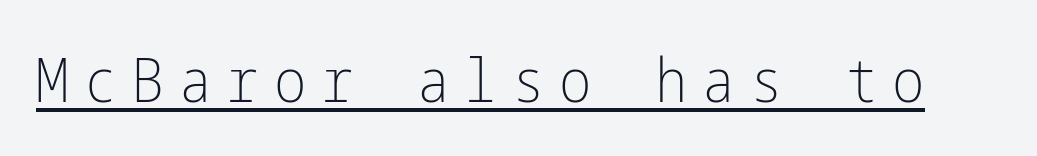
The image shows 61 px light, condensed sans-serif type, upright; set unusually wide letter spacing (+0.25 em), underlined; low stroke contrast and a medium x-height.
